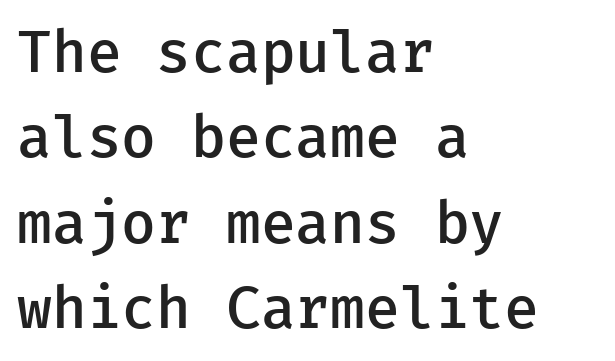
The image shows 58 px semibold sans-serif type, upright; set left-aligned, normal line spacing (1.47x), normal letter spacing, not underlined; low stroke contrast and a medium x-height.
